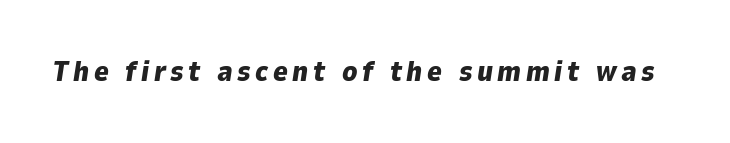
{"italic": "yes", "lean": "right", "slant_degrees": 9, "bold": "yes", "weight": "heavy", "width": "normal", "stroke_contrast": "low", "x_height": "medium", "monospaced": "no", "underline": "no", "glyph_px": 28}
